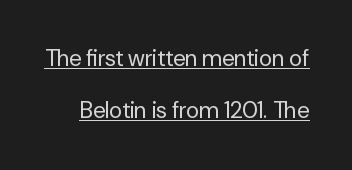
The image shows 23 px text type, upright; set loose line spacing (2.28x), normal letter spacing, underlined.
